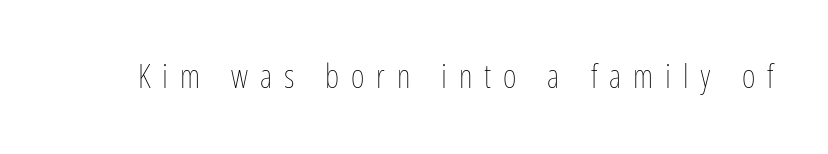
{"italic": "no", "bold": "no", "weight": "thin", "width": "condensed", "stroke_contrast": "low", "x_height": "medium", "monospaced": "no", "underline": "no", "letter_spacing": "wide", "letter_spacing_em": 0.36, "glyph_px": 33}
